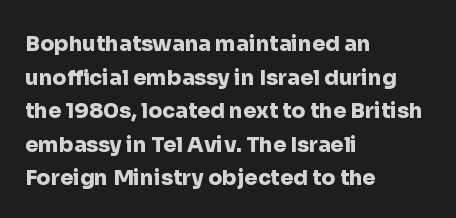
The image shows 21 px bold type, upright; set left-aligned, normal line spacing (1.6x), normal letter spacing, not underlined.
